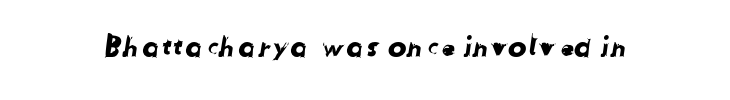
{"serif": "no", "width": "normal", "stroke_contrast": "low", "x_height": "medium", "monospaced": "no", "underline": "no", "letter_spacing": "normal", "letter_spacing_em": 0.0, "glyph_px": 28}
